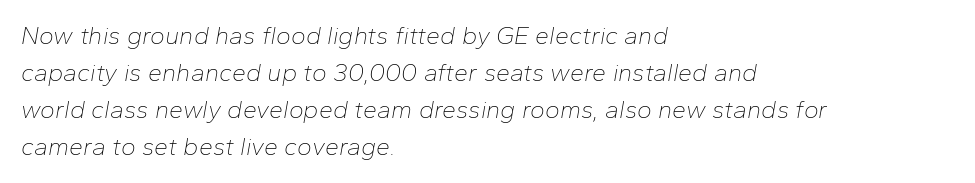
{"italic": "yes", "lean": "right", "slant_degrees": 10, "bold": "no", "underline": "no", "align": "left", "line_spacing": "normal", "line_spacing_ratio": 1.48, "letter_spacing": "normal", "letter_spacing_em": 0.0, "glyph_px": 25}
